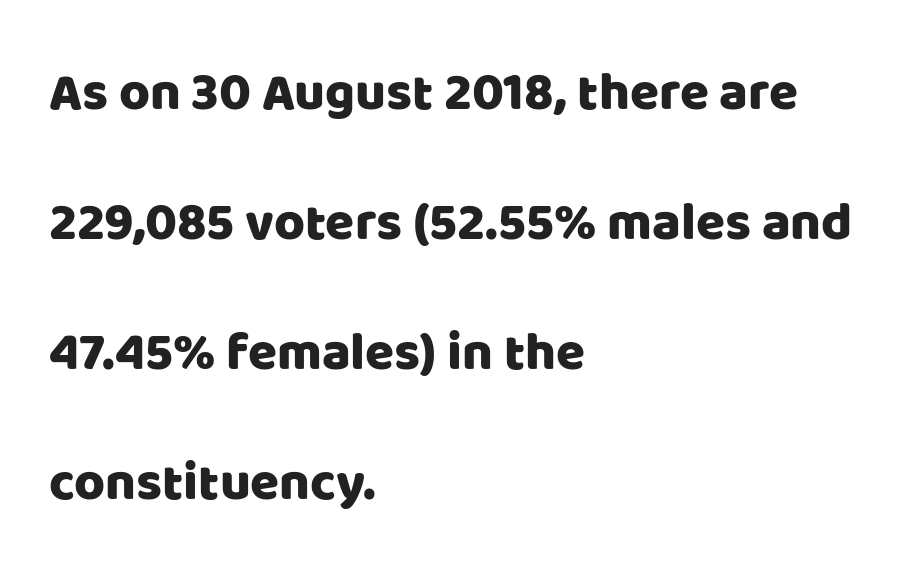
Each letter keeps its own natural width here, so spacing adapts to shape. Stroke terminals: plain, sans-serif. The rendering anchors every line to the left-hand side. The foot of each line stays bare and open. Notice how the stems are strictly vertical — no italics here. Each new line begins a long way beneath the previous one.
